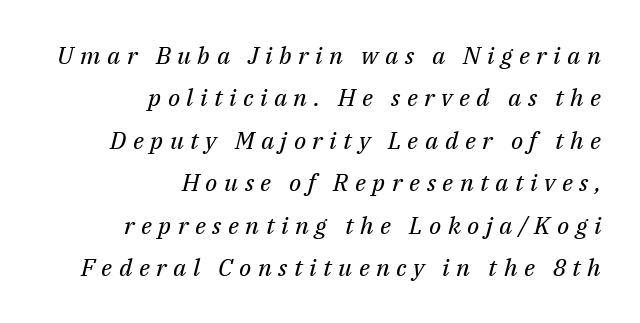
The image shows 24 px text type, italic (leaning right); set right-aligned, line spacing 1.77x, unusually wide letter spacing (+0.27 em), not underlined.
